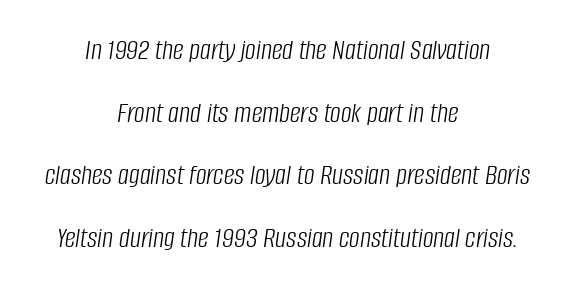
{"italic": "yes", "lean": "right", "slant_degrees": 8, "bold": "no", "weight": "light", "width": "condensed", "stroke_contrast": "low", "x_height": "large", "monospaced": "no", "underline": "no", "align": "center", "line_spacing": "loose", "line_spacing_ratio": 2.09, "letter_spacing": "normal", "letter_spacing_em": 0.0, "glyph_px": 30}
